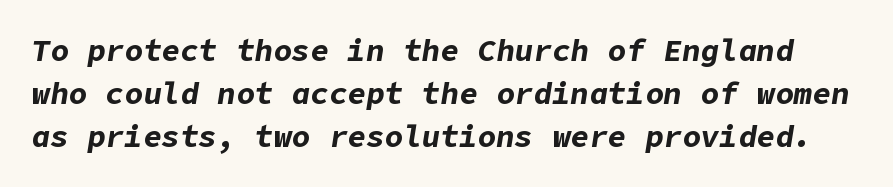
The image shows 31 px bold type, italic (leaning right); set normal line spacing (1.39x), normal letter spacing, not underlined; low stroke contrast and a medium x-height.
